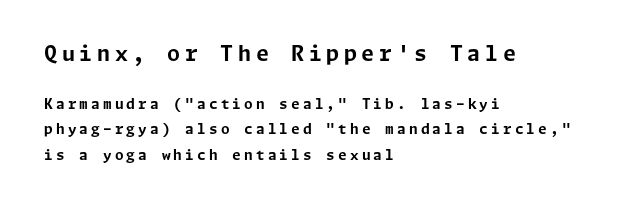
{"italic": "no", "bold": "yes", "underline": "no", "align": "left", "line_spacing_ratio": 1.79, "letter_spacing": "wide", "letter_spacing_em": 0.22, "larger_block": "first", "size_ratio": 1.5, "glyph_px": 21}
